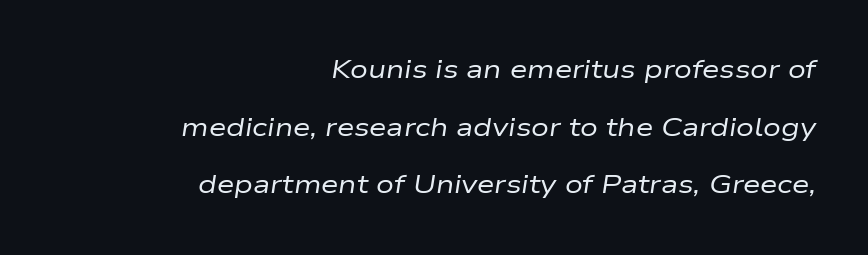
Q: Is the text bold? A: No.
Q: Is the text italic (slanted)? A: Yes, it leans right by about 9 degrees.
Q: Is the text underlined? A: No.
Q: How is the paragraph aligned? A: Right-aligned.
Q: Is the spacing between letters normal or unusually wide? A: Normal.
Q: Is the spacing between lines tight, normal or loose? A: Loose.
